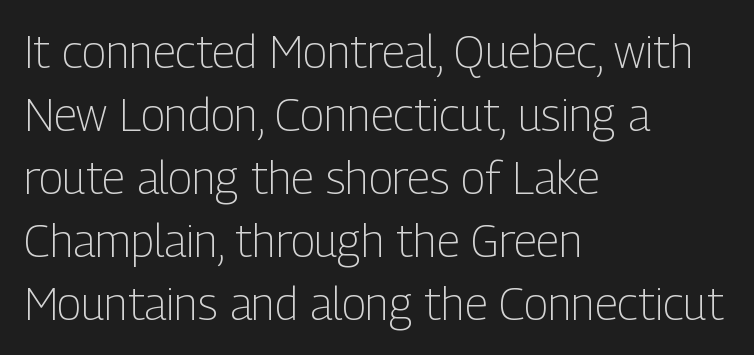
These glyphs show unthickened strokes, regular width or finer. Varying glyph widths throughout — classic text-font behaviour. The letters carry no serifs — their stems end cleanly without finishing strokes. Descender tails drop into unmarked territory. This sample uses plain, unmodified letter spacing. Notice how the passage keeps a crisp vertical edge on the left only.
